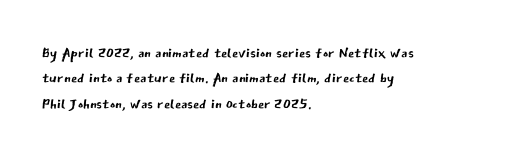
{"italic": "no", "bold": "no", "underline": "no", "align": "left", "line_spacing": "normal", "line_spacing_ratio": 1.27, "letter_spacing": "normal", "letter_spacing_em": 0.0, "glyph_px": 20}
